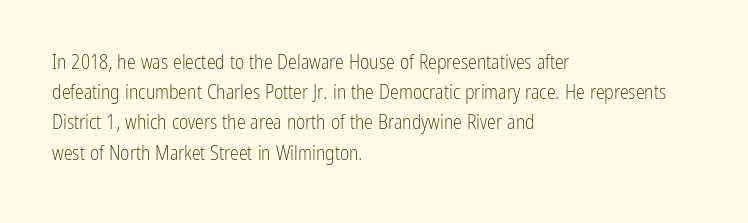
The image shows 20 px text type, upright; set left-aligned, normal line spacing (1.51x), normal letter spacing, not underlined.
